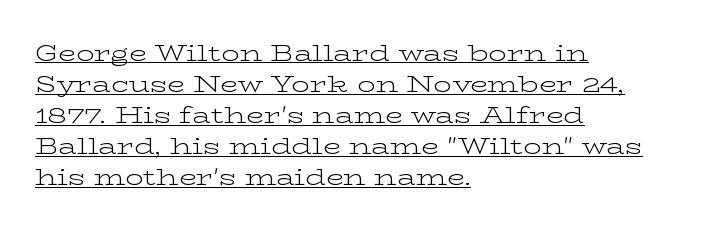
Horizontally, the lines are justified to the leading edge only. A typesetter would mark this as roman, not italic. Students, note that the glyphs here touch the page at normal intervals. This sample keeps an unexceptional amount of space between lines. Weight: regular or lighter.
